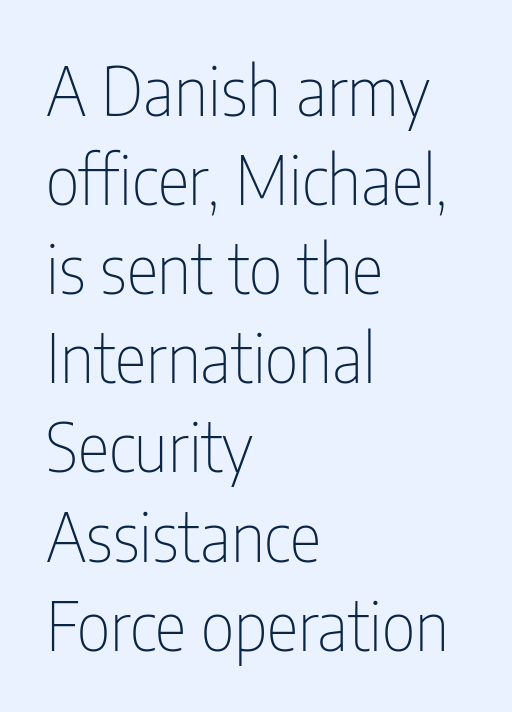
Q: Is the text bold? A: No.
Q: Is the text italic (slanted)? A: No, it is upright.
Q: Is the typeface a serif or a sans-serif typeface? A: Sans-serif.
Q: Is the text underlined? A: No.
Q: How is the paragraph aligned? A: Left-aligned.
Q: Is the spacing between letters normal or unusually wide? A: Normal.
Q: Is the spacing between lines tight, normal or loose? A: Normal.
Q: Width (condensed, normal, or wide)? A: Condensed.
Q: Stroke contrast? A: Low.
Q: x-height? A: Medium.
Q: Monospaced? A: No.
